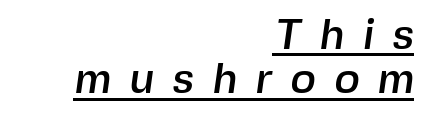
These lines huddle together more closely than default settings would place them. The specimen includes a rule beneath the text block's lines. Do the characters align in a grid? No, the font is proportional. The rendering inserts visible extra space after every character. Nothing sits at the stroke ends, so this counts as sans-serif.
